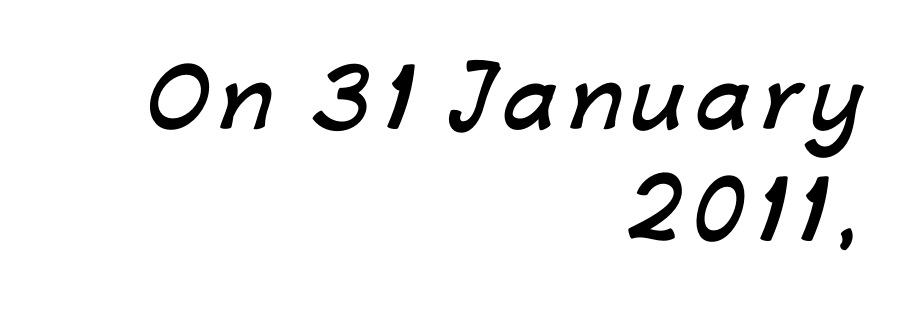
{"serif": "no", "bold": "yes", "weight": "semibold", "width": "normal", "stroke_contrast": "low", "x_height": "medium", "monospaced": "no", "underline": "no", "align": "right", "line_spacing": "normal", "line_spacing_ratio": 1.48, "glyph_px": 76}
